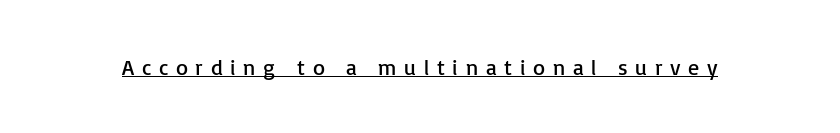
Q: Is the text bold? A: No.
Q: Is the text italic (slanted)? A: No, it is upright.
Q: Is the text underlined? A: Yes.
Q: Is the spacing between letters normal or unusually wide? A: Unusually wide.
